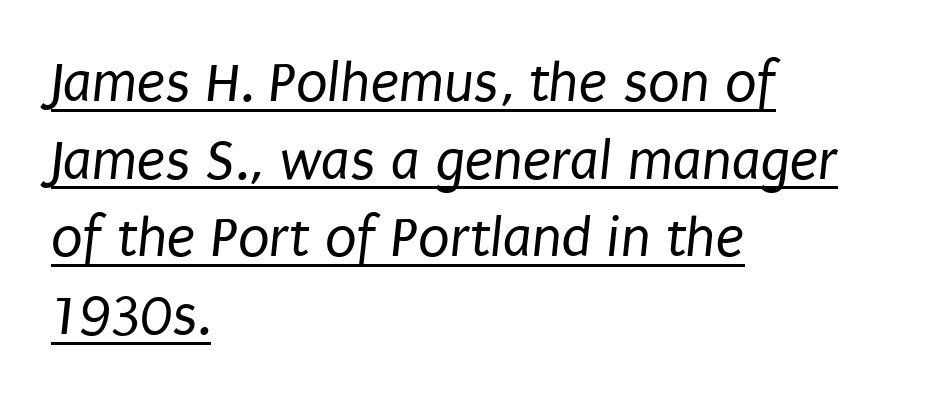
The sample's only ornament is a line tracing under the words. Baseline-to-baseline distance is the conventional proportion of letter height. Nothing heavy about these letters — not bold at all. The letters advance in unequal steps, a hallmark of proportional type. The horizontal fit of the characters is conventional and even.
